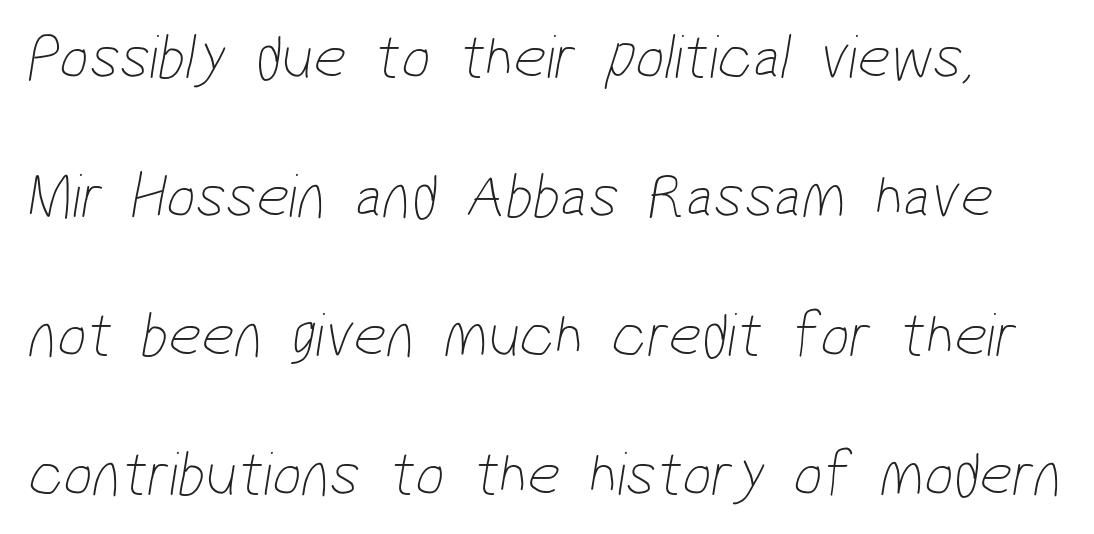
The image shows 64 px thin, condensed sans-serif type; set loose line spacing (2.17x), normal letter spacing, not underlined; low stroke contrast and a medium x-height.
